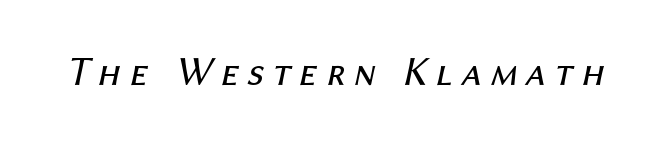
{"italic": "yes", "lean": "right", "slant_degrees": 12, "bold": "no", "weight": "regular", "width": "normal", "stroke_contrast": "medium", "x_height": "medium", "monospaced": "no", "underline": "no", "letter_spacing": "wide", "letter_spacing_em": 0.2, "glyph_px": 41}
